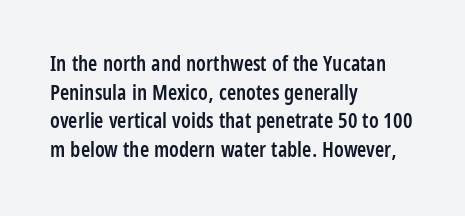
Q: Is the text bold? A: Semi-bold.
Q: Is the text italic (slanted)? A: No, it is upright.
Q: Is the text underlined? A: No.
Q: How is the paragraph aligned? A: Left-aligned.
Q: Is the spacing between letters normal or unusually wide? A: Normal.
Q: Is the spacing between lines tight, normal or loose? A: Normal.
